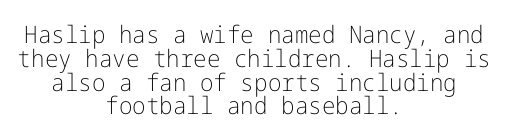
{"italic": "no", "bold": "no", "underline": "no", "align": "center", "line_spacing": "tight", "line_spacing_ratio": 0.99, "letter_spacing": "normal", "letter_spacing_em": 0.0, "glyph_px": 24}
